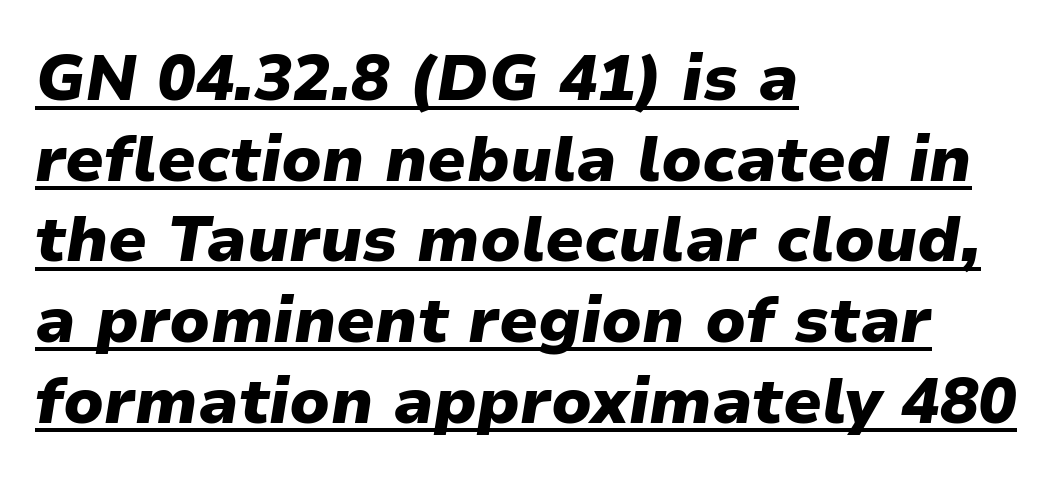
Successive baselines arrive at the customary interval. These lines are rendered in a variable-pitch font. The ragged edge is on the right, which tells us the setting is flush left. The letters are bold, with thick, heavy strokes. The glyphs are accompanied by a horizontal stroke just below them. Nothing unusual about the tracking: characters are spaced as the font intends.
